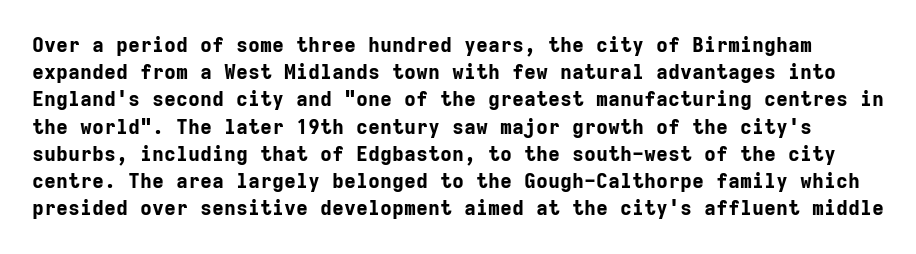
The image shows 20 px bold type, upright; set normal line spacing (1.36x), normal letter spacing, not underlined.
